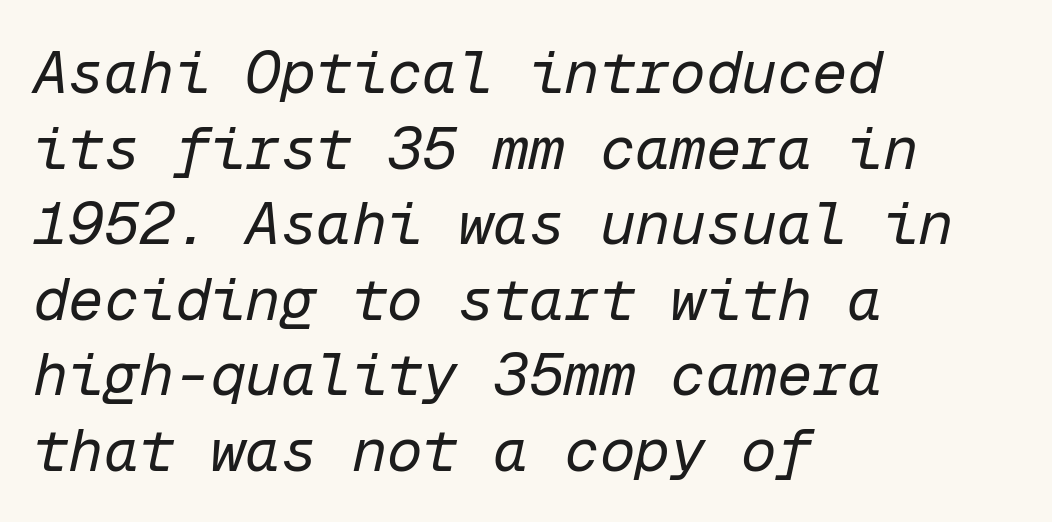
Horizontal bands of white between lines are of average thickness. This sample has the even, mechanical cadence of fixed-width lettering. Observe the ordinary spacing: letters are neighbours, not strangers. A typesetter would mark this as italic.
